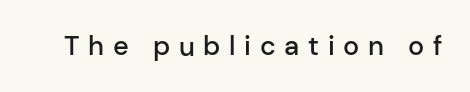
{"italic": "no", "bold": "semi", "underline": "no", "letter_spacing": "wide", "letter_spacing_em": 0.32, "glyph_px": 27}
